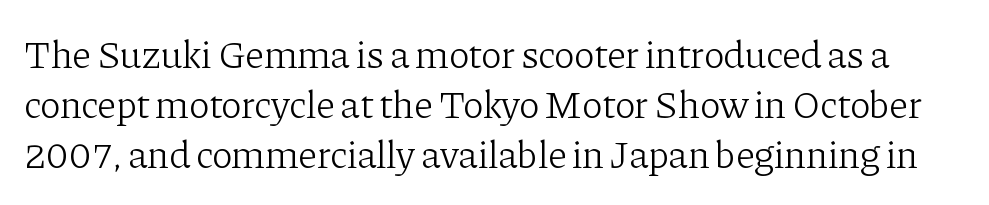
The image shows 39 px light serif type, upright; set normal line spacing (1.28x), normal letter spacing, not underlined; low stroke contrast and a medium x-height.
